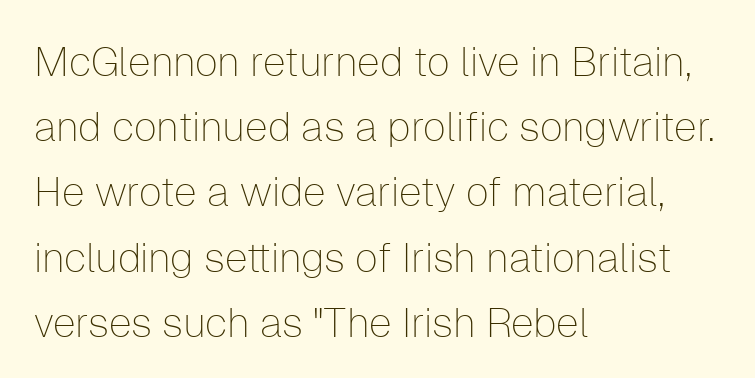
{"serif": "no", "italic": "no", "bold": "no", "weight": "thin", "width": "normal", "stroke_contrast": "low", "x_height": "medium", "monospaced": "no", "underline": "no", "align": "left", "line_spacing": "normal", "line_spacing_ratio": 1.59, "letter_spacing": "normal", "letter_spacing_em": 0.0, "glyph_px": 41}
